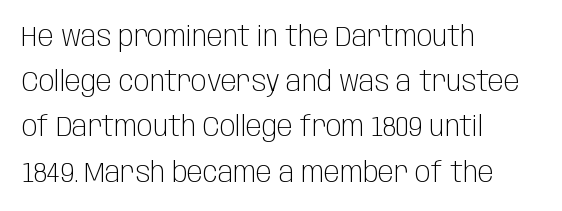
Q: Is the text bold? A: No.
Q: Is the text italic (slanted)? A: No, it is upright.
Q: Is the typeface a serif or a sans-serif typeface? A: Sans-serif.
Q: Is the text underlined? A: No.
Q: How is the paragraph aligned? A: Left-aligned.
Q: Is the spacing between letters normal or unusually wide? A: Normal.
Q: Is the spacing between lines tight, normal or loose? A: Normal.
Q: Width (condensed, normal, or wide)? A: Condensed.
Q: Stroke contrast? A: Low.
Q: x-height? A: Large.
Q: Monospaced? A: No.
